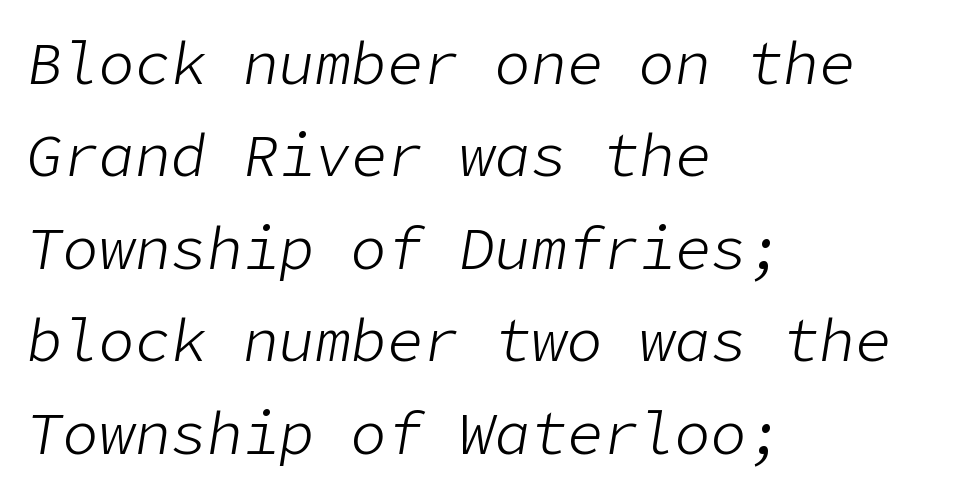
Q: Is the text bold? A: No.
Q: Is the text italic (slanted)? A: Yes, it leans right by about 9 degrees.
Q: Is the text underlined? A: No.
Q: How is the paragraph aligned? A: Left-aligned.
Q: Is the spacing between letters normal or unusually wide? A: Normal.
Q: Is the spacing between lines tight, normal or loose? A: Normal.
Q: Width (condensed, normal, or wide)? A: Normal.
Q: Stroke contrast? A: Low.
Q: x-height? A: Medium.
